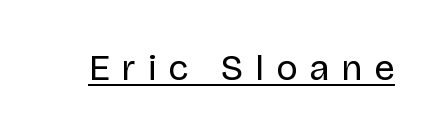
The image shows 36 px regular-weight sans-serif type, upright; set unusually wide letter spacing (+0.34 em), underlined; low stroke contrast and a large x-height.
